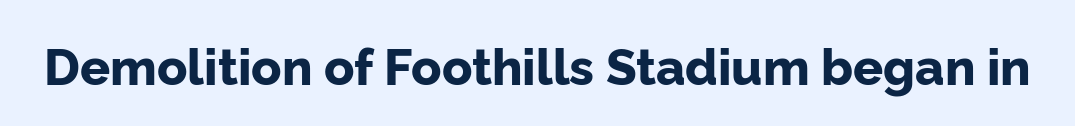
{"serif": "no", "italic": "no", "bold": "yes", "weight": "bold", "width": "normal", "stroke_contrast": "low", "x_height": "medium", "monospaced": "no", "underline": "no", "letter_spacing": "normal", "letter_spacing_em": 0.0, "glyph_px": 50}
